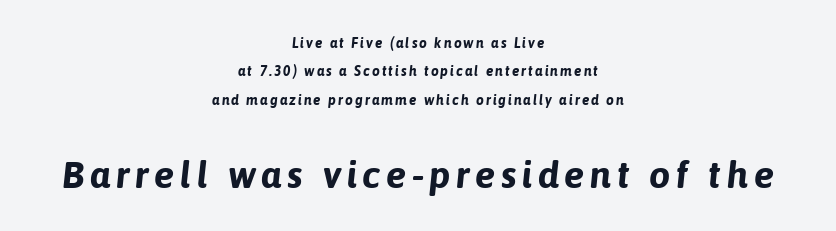
The image shows 38 px bold type, italic (leaning right); set centered, loose line spacing (2.03x), not underlined; the second (bottom) block is 2.71x larger; low stroke contrast and a medium x-height.
